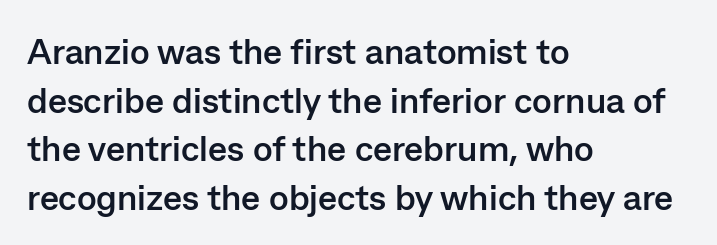
This sample has the flowing, uneven cadence of proportional lettering. The lettering stays uniformly vertical, giving the passage a roman look. Visually the block forms a straight wall on the left and a jagged coastline on the right. Students, this is bold: see how much ink each stroke carries.
